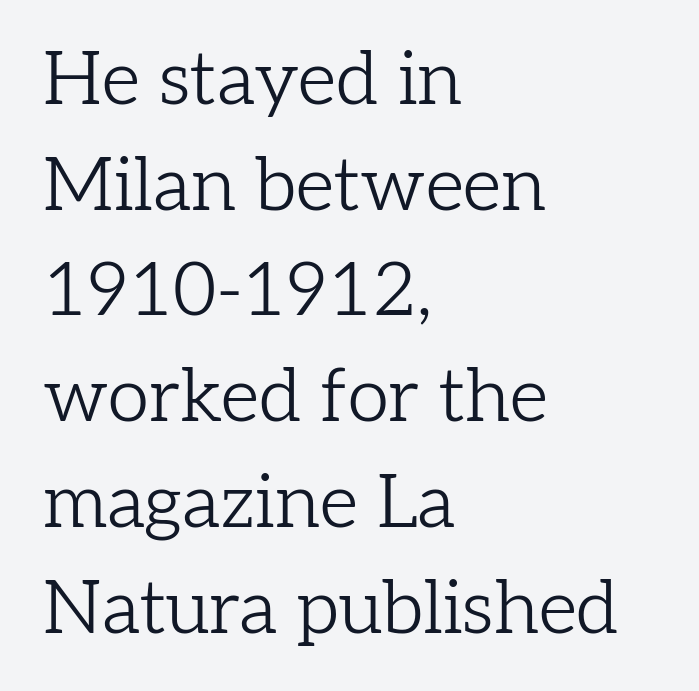
The image shows 75 px light serif type, upright; set left-aligned, normal line spacing (1.41x), normal letter spacing, not underlined; low stroke contrast and a medium x-height.
